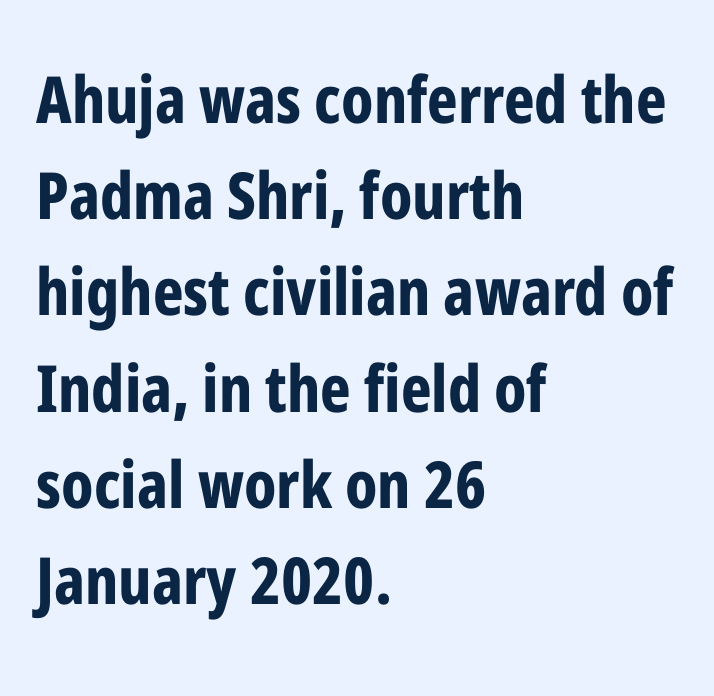
This is sans-serif lettering, the kind often seen on screens and signage. Think of a printed novel: that variable character pitch is what you see here. The lettering holds an erect, upright posture throughout. Look at the stroke-to-counter ratio: heavy, a bold. The paragraph shown leans on its left margin.
